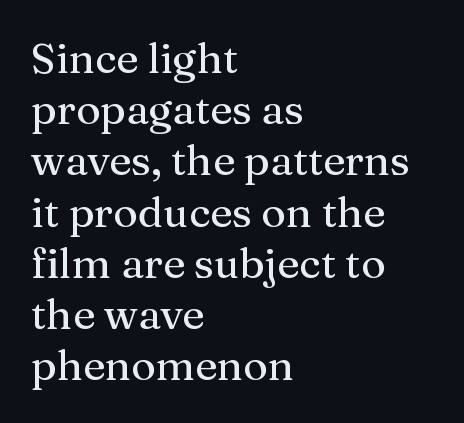
Leftover space on each line is placed entirely after the last word. Note: serifs present on the glyphs. In terms of letterspacing, this is plain default setting. This is the regular roman posture of the typeface.
